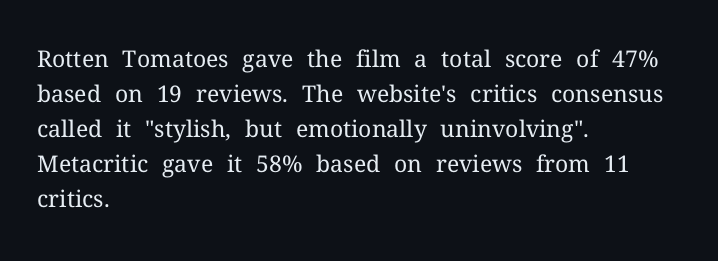
Weight: not bold — regular or lighter. The typesetter chose a ragged-right arrangement here. Each new line begins a customary step beneath the previous one. You could call the tracking neutral — neither tight nor loose. Only glyphs here, with clear space below each row. You can tell it's not italic because the verticals are truly vertical.
